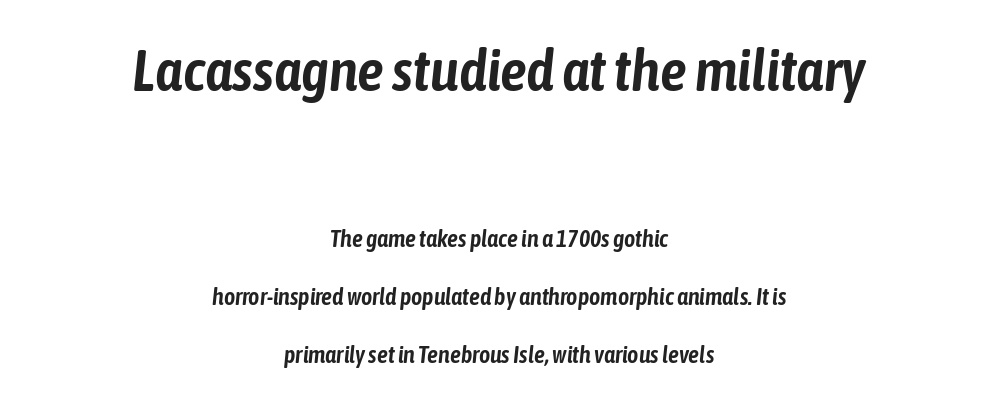
The image shows 59 px condensed type, italic (leaning right); set centered, loose line spacing (2.41x), normal letter spacing, not underlined; the first (top) block is 2.46x larger; low stroke contrast and a medium x-height.
